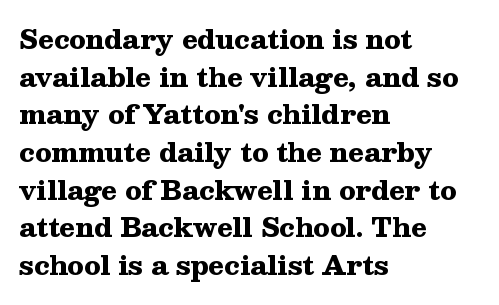
The image shows 26 px bold type, upright; set left-aligned, normal line spacing (1.45x), normal letter spacing, not underlined.
